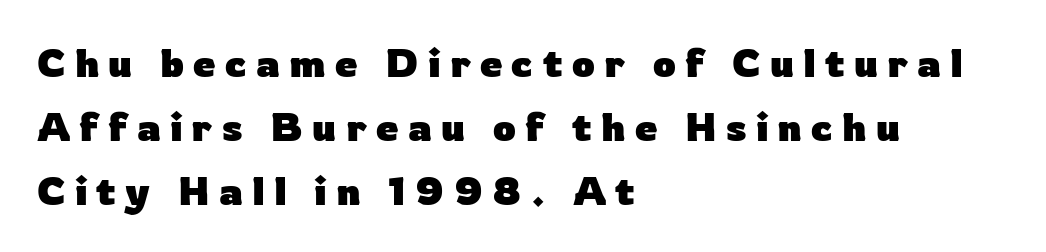
The image shows 40 px heavy sans-serif type, upright; set left-aligned, normal line spacing (1.6x), unusually wide letter spacing (+0.23 em), not underlined; low stroke contrast and a medium x-height.
